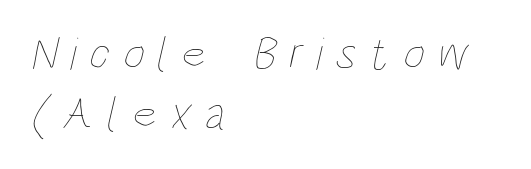
{"bold": "no", "weight": "thin", "width": "condensed", "stroke_contrast": "low", "x_height": "large", "monospaced": "no", "underline": "no", "align": "left", "line_spacing": "normal", "line_spacing_ratio": 1.28, "letter_spacing": "wide", "letter_spacing_em": 0.28, "glyph_px": 47}
